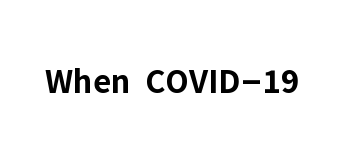
Q: Is the text bold? A: Yes.
Q: Is the text italic (slanted)? A: No, it is upright.
Q: Is the typeface a serif or a sans-serif typeface? A: Sans-serif.
Q: Is the text underlined? A: No.
Q: Is the spacing between letters normal or unusually wide? A: Normal.
Q: Width (condensed, normal, or wide)? A: Normal.
Q: Stroke contrast? A: Low.
Q: x-height? A: Medium.
Q: Monospaced? A: No.
